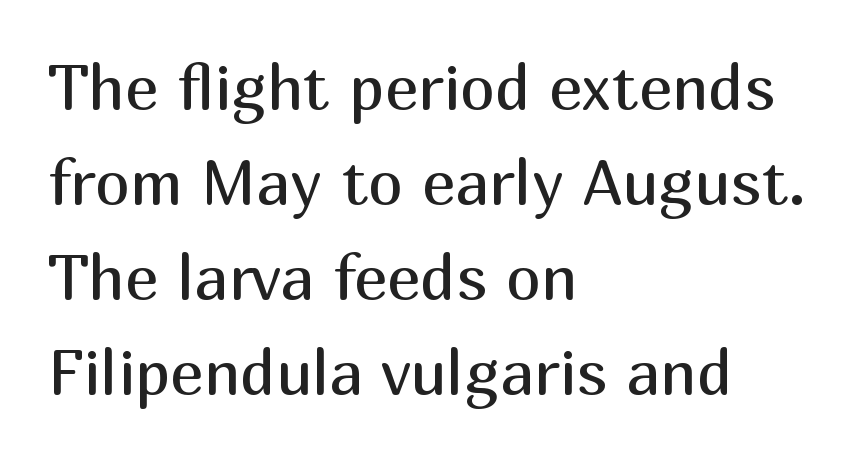
The image shows 63 px regular-weight sans-serif type, upright; set left-aligned, normal line spacing (1.51x), normal letter spacing, not underlined; medium stroke contrast and a medium x-height.
